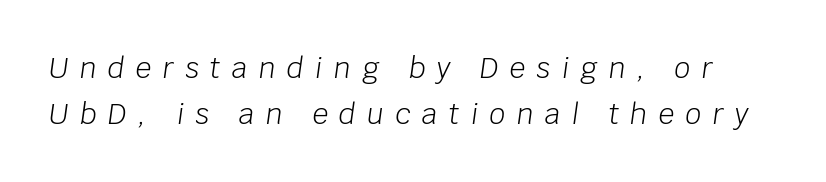
What stands out about the letter spacing? Its width — letters are far apart. The rendering uses natural spacing where letterforms have individual widths. Compared with ordinary roman type, these characters are visibly tilted. Each new line begins a customary step beneath the previous one. The weight would be labelled regular, book, light, or lighter still. Beneath every word, the page is bare.
